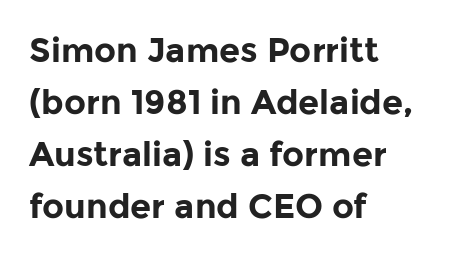
The image shows 34 px bold sans-serif type, upright; set left-aligned, normal line spacing (1.53x), normal letter spacing, not underlined; low stroke contrast and a medium x-height.
